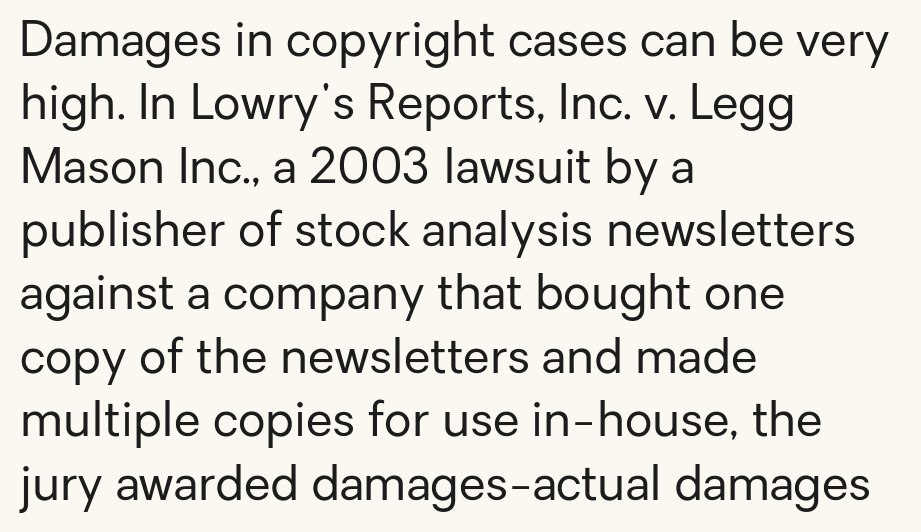
Q: Is the text bold? A: No.
Q: Is the text italic (slanted)? A: No, it is upright.
Q: Is the typeface a serif or a sans-serif typeface? A: Sans-serif.
Q: Is the text underlined? A: No.
Q: How is the paragraph aligned? A: Left-aligned.
Q: Is the spacing between letters normal or unusually wide? A: Normal.
Q: Is the spacing between lines tight, normal or loose? A: Normal.
Q: Width (condensed, normal, or wide)? A: Normal.
Q: Stroke contrast? A: Low.
Q: x-height? A: Medium.
Q: Monospaced? A: No.
